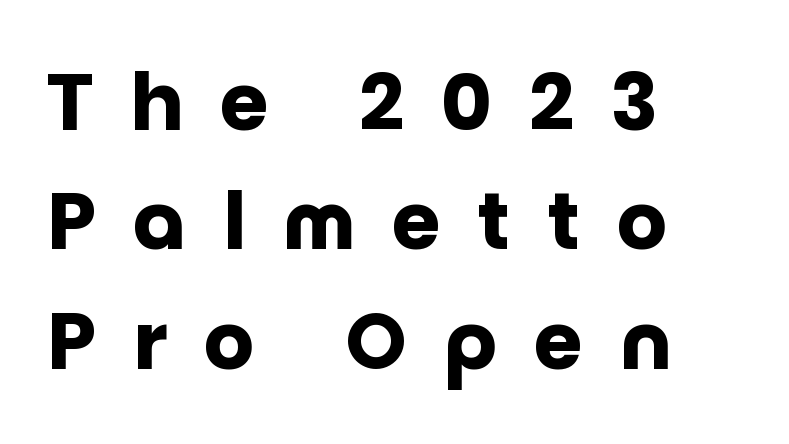
{"serif": "no", "italic": "no", "bold": "yes", "weight": "heavy", "width": "normal", "stroke_contrast": "low", "x_height": "large", "monospaced": "no", "underline": "no", "align": "left", "line_spacing": "normal", "line_spacing_ratio": 1.51, "letter_spacing": "wide", "letter_spacing_em": 0.47, "glyph_px": 79}
